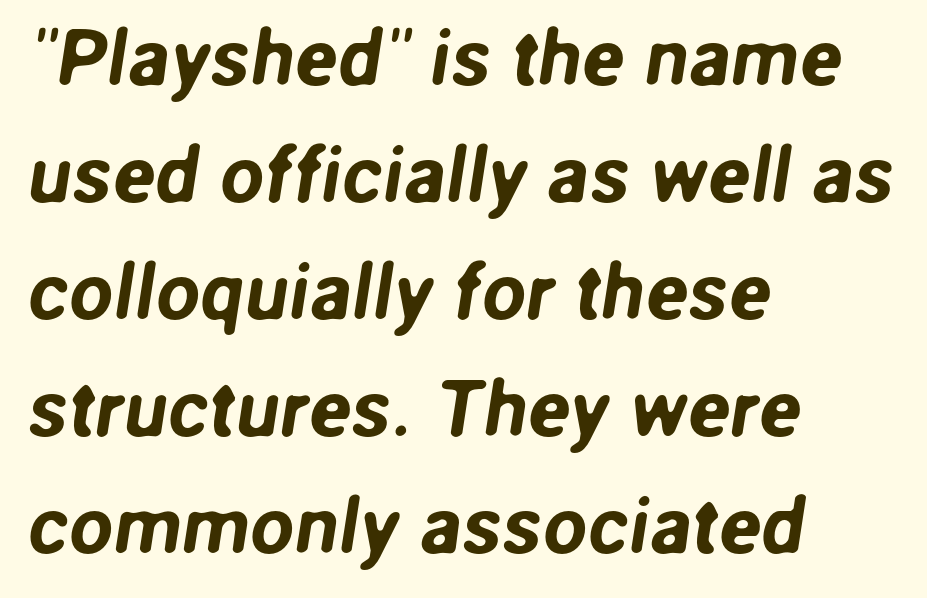
Regular leading. The lines are quadded left. Only glyphs here, with clear space below each row. Grotesque or geometric, the face here clearly has no serifs. This sample has the flowing, uneven cadence of proportional lettering.
